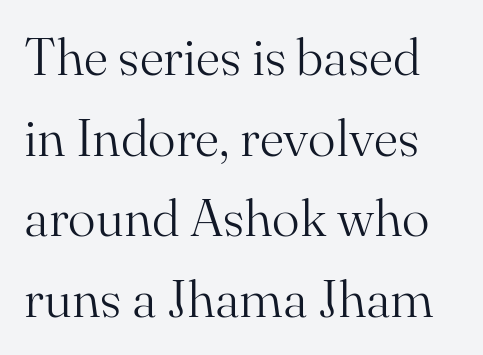
{"serif": "yes", "italic": "no", "bold": "no", "weight": "light", "width": "normal", "stroke_contrast": "medium", "x_height": "small", "monospaced": "no", "underline": "no", "line_spacing": "normal", "line_spacing_ratio": 1.55, "letter_spacing": "normal", "letter_spacing_em": 0.0, "glyph_px": 52}
